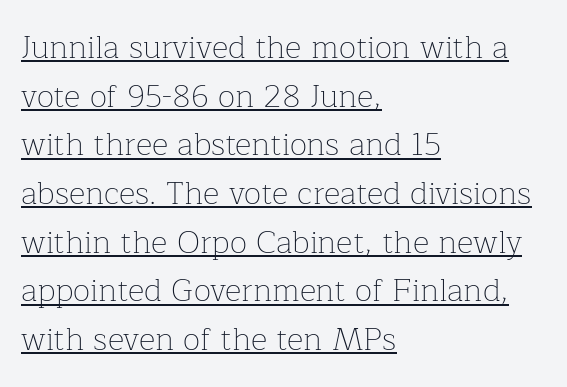
{"serif": "yes", "italic": "no", "bold": "no", "weight": "thin", "width": "normal", "stroke_contrast": "low", "x_height": "medium", "monospaced": "no", "underline": "yes", "align": "left", "line_spacing": "normal", "line_spacing_ratio": 1.52, "letter_spacing": "normal", "letter_spacing_em": 0.0, "glyph_px": 32}
